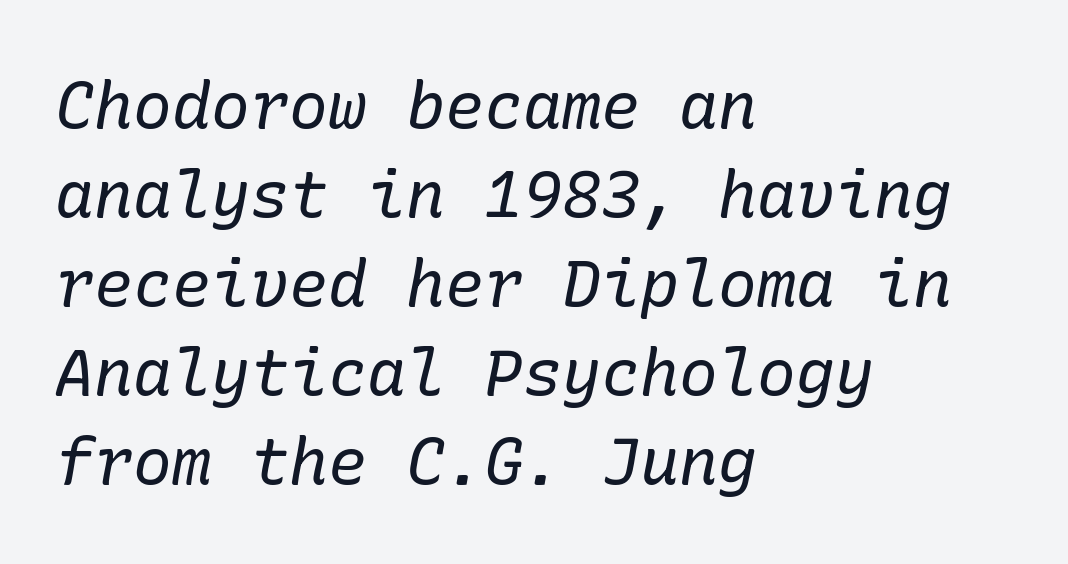
{"italic": "yes", "lean": "right", "slant_degrees": 10, "bold": "no", "weight": "regular", "width": "normal", "stroke_contrast": "low", "x_height": "medium", "underline": "no", "align": "left", "line_spacing": "normal", "line_spacing_ratio": 1.37, "letter_spacing": "normal", "letter_spacing_em": 0.0, "glyph_px": 65}
